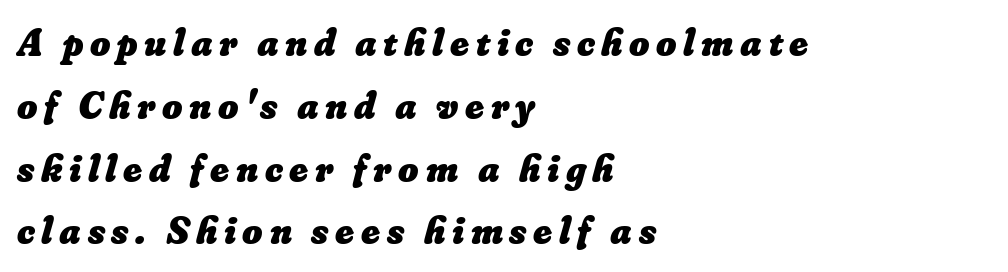
The image shows 39 px heavy type; set left-aligned, normal line spacing (1.61x), not underlined; low stroke contrast and a small x-height.
